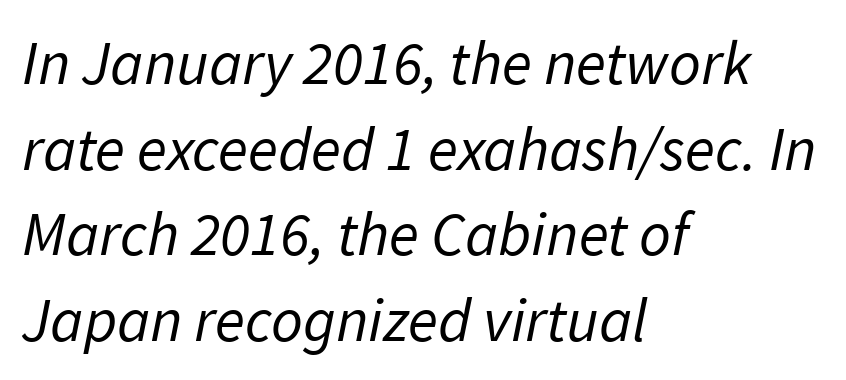
The vertical gap from one line to the next is medium. The ragged edge is on the right, which tells us the setting is flush left. Is this a fixed-width face? No — the glyphs have proportional, varying widths. The weight tops out at a normal text grade. There is no visible air inserted between adjacent glyphs.
